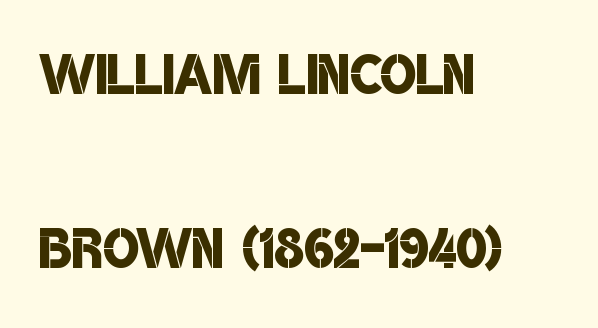
{"serif": "no", "bold": "semi", "weight": "semibold", "width": "condensed", "stroke_contrast": "low", "x_height": "large", "monospaced": "no", "underline": "no", "align": "left", "line_spacing": "loose", "line_spacing_ratio": 2.32, "letter_spacing": "normal", "letter_spacing_em": 0.0, "glyph_px": 75}
